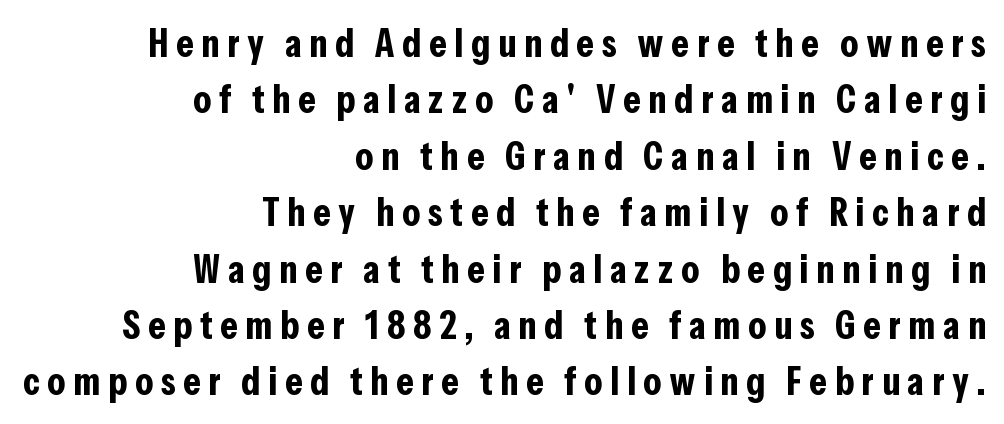
The image shows 40 px bold, condensed sans-serif type, upright; set right-aligned, normal line spacing (1.41x), not underlined; low stroke contrast and a medium x-height.
